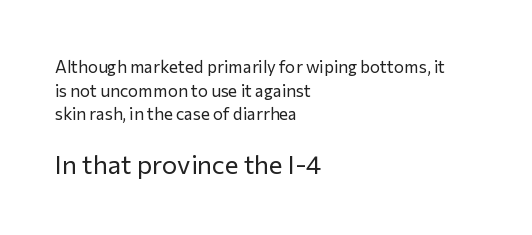
The image shows 26 px text type, upright; set left-aligned, normal line spacing (1.39x), normal letter spacing, not underlined; the second (bottom) block is 1.53x larger.
